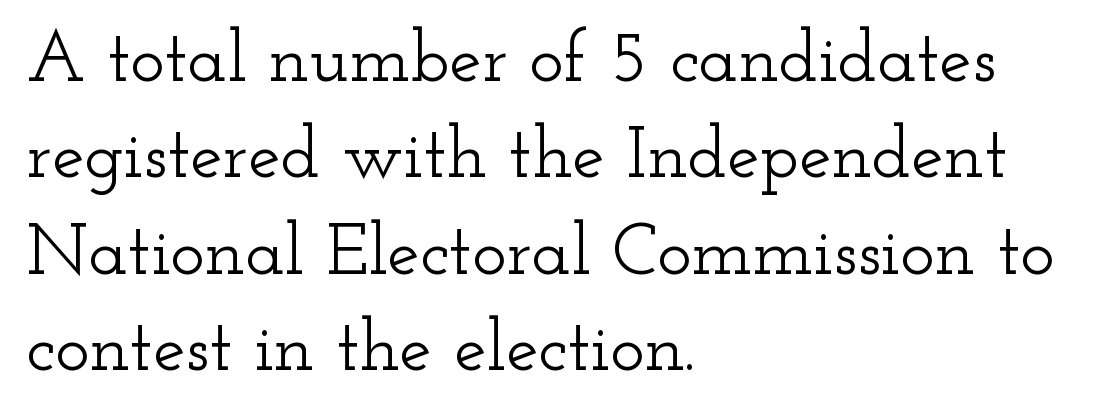
What stands out about the letter spacing? Nothing — it is the standard amount. This sample keeps an unexceptional amount of space between lines. Horizontal alignment here is leftward, the default for most running prose. Here the designer chose a conventional face with non-uniform glyph widths. Unlike italic type, these characters show no tilt at all.
